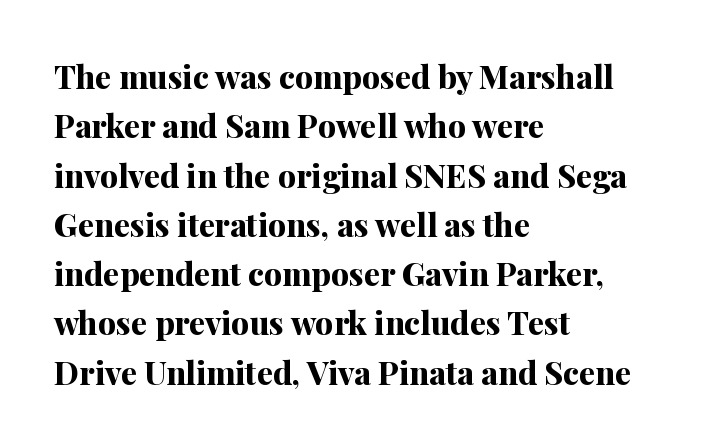
Q: Is the text bold? A: Yes.
Q: Is the text italic (slanted)? A: No, it is upright.
Q: Is the typeface a serif or a sans-serif typeface? A: Serif.
Q: Is the text underlined? A: No.
Q: How is the paragraph aligned? A: Left-aligned.
Q: Is the spacing between letters normal or unusually wide? A: Normal.
Q: Is the spacing between lines tight, normal or loose? A: Normal.
Q: Width (condensed, normal, or wide)? A: Normal.
Q: Stroke contrast? A: Medium.
Q: x-height? A: Medium.
Q: Monospaced? A: No.
